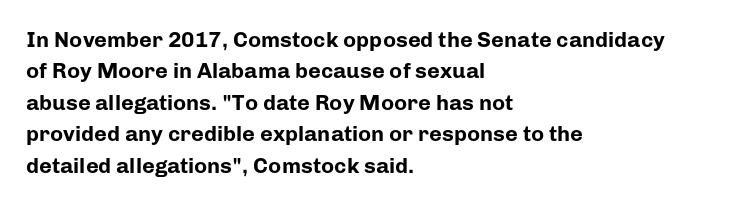
{"italic": "no", "bold": "yes", "underline": "no", "align": "left", "line_spacing": "normal", "line_spacing_ratio": 1.43, "letter_spacing": "normal", "letter_spacing_em": 0.0, "glyph_px": 22}
